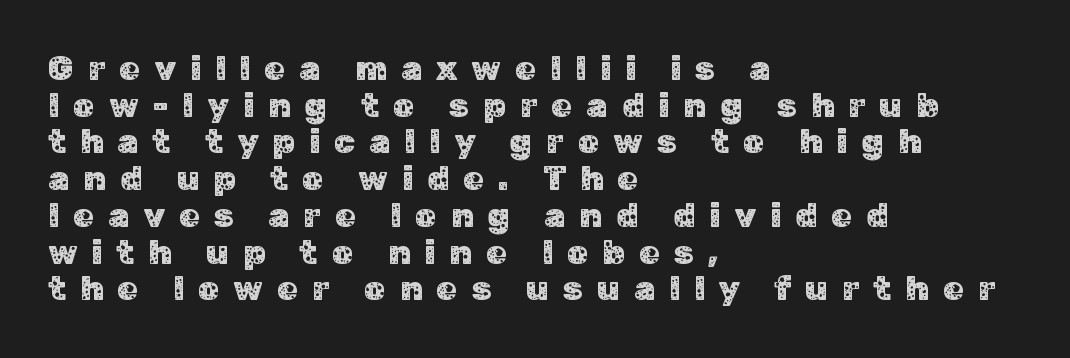
{"serif": "no", "italic": "no", "width": "normal", "stroke_contrast": "low", "x_height": "medium", "monospaced": "no", "underline": "no", "align": "left", "line_spacing": "tight", "line_spacing_ratio": 1.08, "letter_spacing": "wide", "letter_spacing_em": 0.41, "glyph_px": 34}
